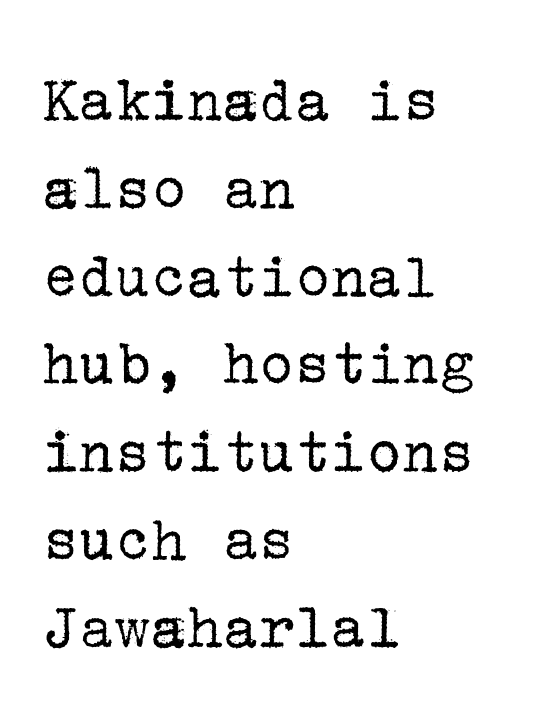
The image shows 67 px regular-weight serif type, upright; set left-aligned, normal line spacing (1.31x), normal letter spacing, not underlined; low stroke contrast and a medium x-height.
